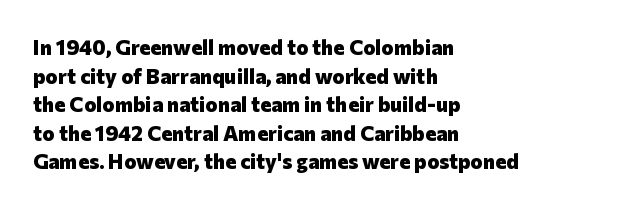
{"italic": "no", "bold": "yes", "underline": "no", "align": "left", "line_spacing": "normal", "line_spacing_ratio": 1.36, "letter_spacing": "normal", "letter_spacing_em": 0.0, "glyph_px": 21}
